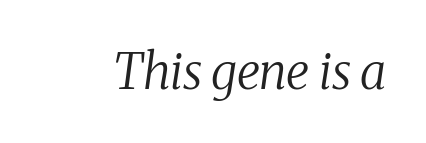
Short note: letters normally spaced. The strip under each line holds only bare page. The rendering shows small feet on the letterforms — a serif design. If you drew a line through each stem, it would be angled. This sample has the flowing, uneven cadence of proportional lettering. Summary of weight: not heavy and not bold.
